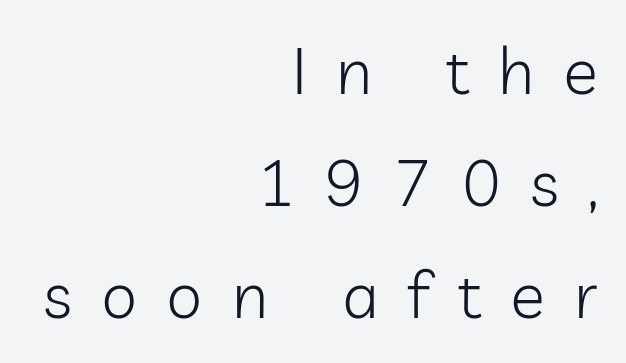
Counters stay open thanks to moderate or lighter strokes. Glyph-to-glyph distance is far greater than everyday printed text. You can tell it's not italic because the verticals are truly vertical. The lines are quadded right.
